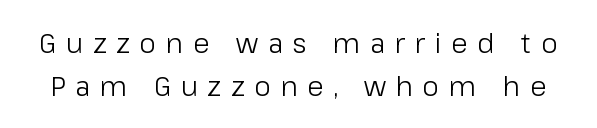
{"italic": "no", "bold": "no", "underline": "no", "line_spacing": "normal", "line_spacing_ratio": 1.58, "letter_spacing": "wide", "letter_spacing_em": 0.36, "glyph_px": 27}
